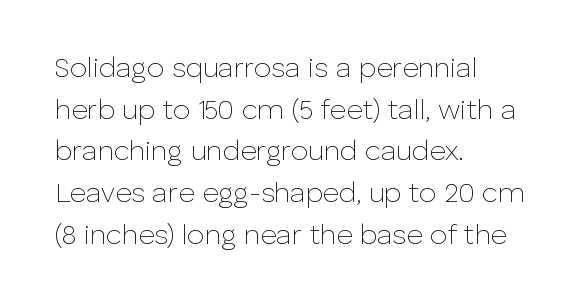
This sample is left-justified, so line endings fall wherever the words run out. Nothing unusual about the tracking: characters are spaced as the font intends. This sample has the flowing, uneven cadence of proportional lettering. Notice how the stems are strictly vertical — no italics here. Regular leading.
